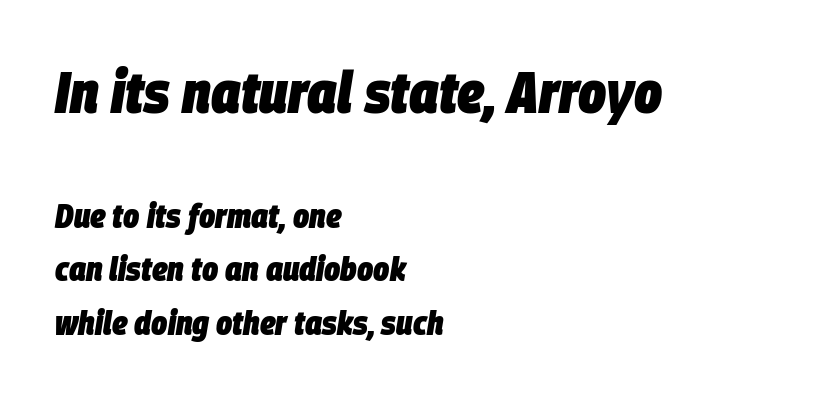
Visually the block forms a straight wall on the left and a jagged coastline on the right. Varying glyph widths throughout — classic text-font behaviour. Descenders hang freely into open space. Look at the stroke-to-counter ratio: heavy, a bold.
